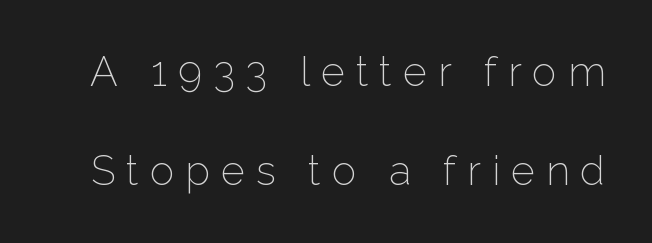
The image shows 41 px light sans-serif type, upright; set loose line spacing (2.42x), unusually wide letter spacing (+0.27 em), not underlined; low stroke contrast and a medium x-height.
